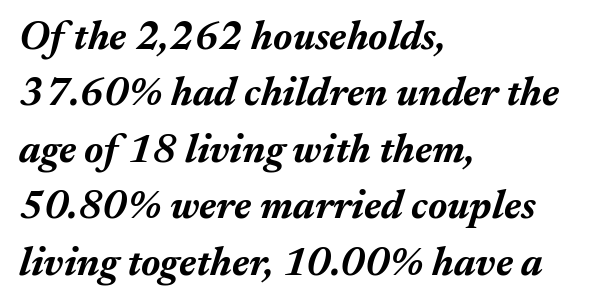
{"italic": "yes", "lean": "right", "slant_degrees": 17, "bold": "yes", "weight": "bold", "width": "normal", "stroke_contrast": "medium", "x_height": "medium", "monospaced": "no", "underline": "no", "align": "left", "line_spacing": "normal", "line_spacing_ratio": 1.41, "letter_spacing": "normal", "letter_spacing_em": 0.0, "glyph_px": 40}
